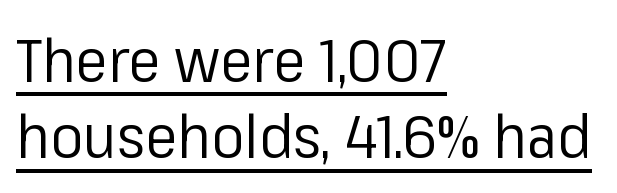
Standard letterfit; no display-style spreading of the glyphs. Do the letters lean? They stand straight. Classification — sans serif. Has an underline been added? It has. This sample has the flowing, uneven cadence of proportional lettering. The font sits on the lighter half of the weight spectrum, regular included.
